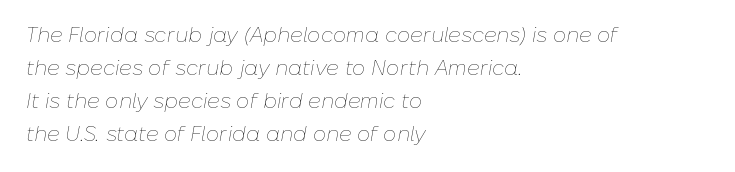
The image shows 21 px text type, italic (leaning right); set left-aligned, normal line spacing (1.57x), normal letter spacing, not underlined.
